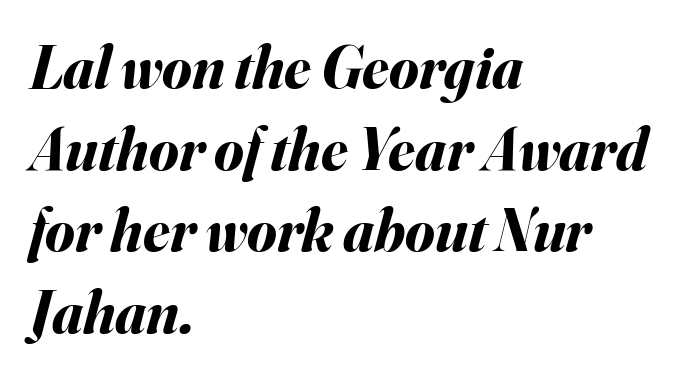
Q: Is the text bold? A: Yes.
Q: Is the text italic (slanted)? A: Yes, it leans right by about 16 degrees.
Q: Is the text underlined? A: No.
Q: How is the paragraph aligned? A: Left-aligned.
Q: Is the spacing between letters normal or unusually wide? A: Normal.
Q: Is the spacing between lines tight, normal or loose? A: Normal.
Q: Width (condensed, normal, or wide)? A: Normal.
Q: Stroke contrast? A: Medium.
Q: x-height? A: Small.
Q: Monospaced? A: No.
